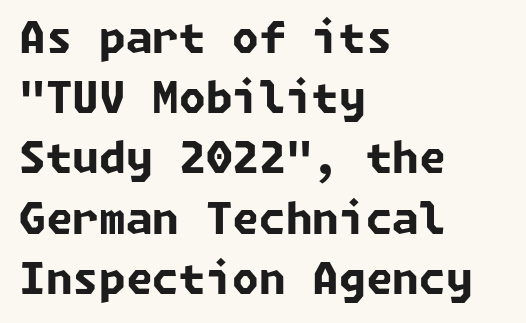
The typesetter chose a ragged-right arrangement here. Set as a true bold cut, around the 700 mark. Line spacing here is normal. The specimen omits any rule beneath the text block's lines. Students, note that the glyphs here touch the page at normal intervals.
